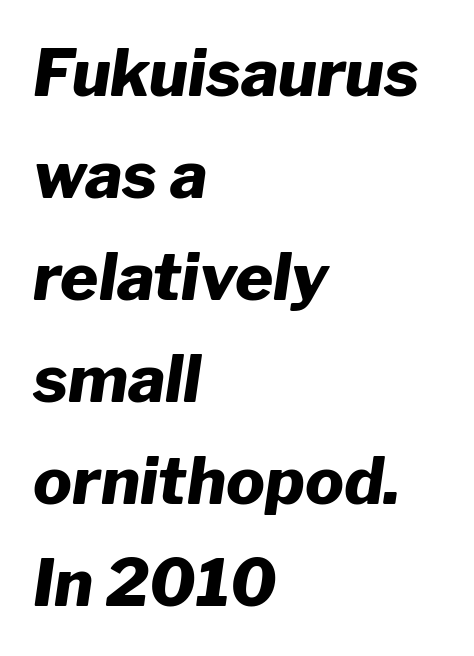
{"italic": "yes", "lean": "right", "slant_degrees": 8, "bold": "yes", "weight": "heavy", "width": "normal", "stroke_contrast": "low", "x_height": "medium", "monospaced": "no", "underline": "no", "align": "left", "line_spacing": "normal", "line_spacing_ratio": 1.57, "letter_spacing": "normal", "letter_spacing_em": 0.0, "glyph_px": 65}
